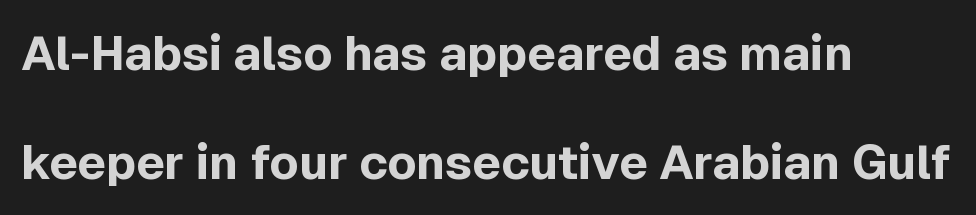
The image shows 48 px bold sans-serif type, upright; set left-aligned, loose line spacing (2.27x), normal letter spacing, not underlined; a medium x-height.
